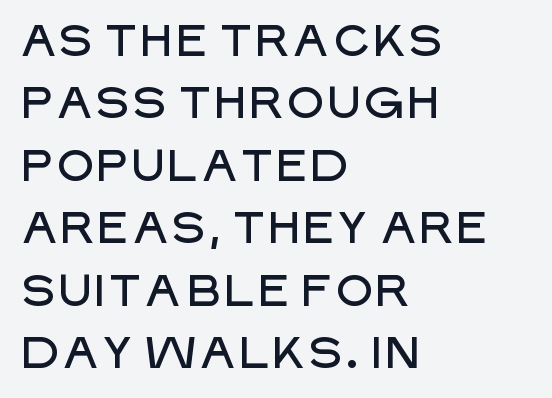
The image shows 44 px sans-serif type, upright; set left-aligned, normal line spacing (1.42x), normal letter spacing, not underlined; low stroke contrast and a large x-height.
